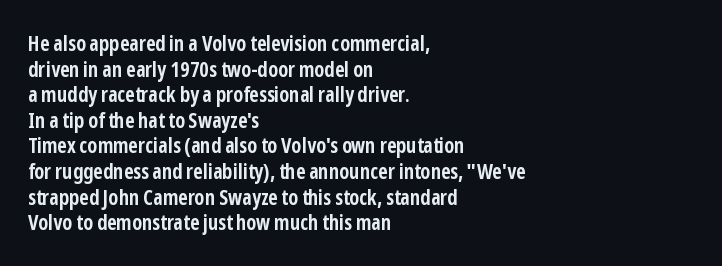
Q: Is the text bold? A: Yes.
Q: Is the text italic (slanted)? A: No, it is upright.
Q: Is the text underlined? A: No.
Q: How is the paragraph aligned? A: Left-aligned.
Q: Is the spacing between letters normal or unusually wide? A: Normal.
